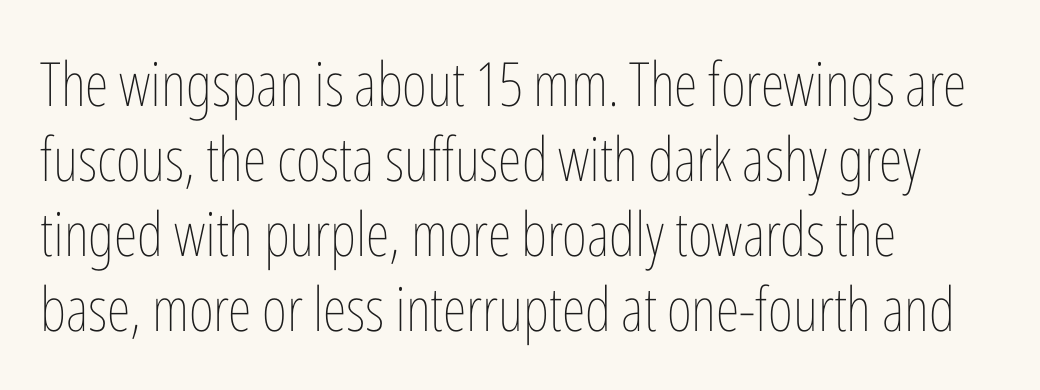
{"italic": "no", "bold": "no", "weight": "thin", "width": "condensed", "stroke_contrast": "low", "x_height": "medium", "monospaced": "no", "underline": "no", "align": "left", "line_spacing_ratio": 1.23, "letter_spacing": "normal", "letter_spacing_em": 0.0, "glyph_px": 61}
